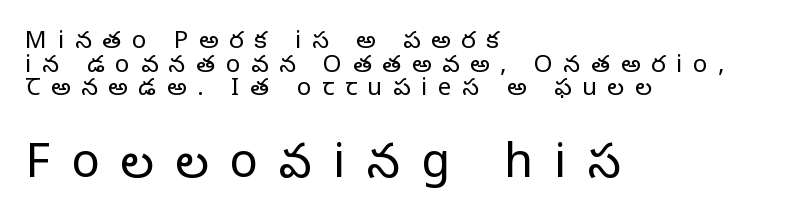
The image shows 47 px regular-weight serif type, upright; set left-aligned, tight line spacing (0.98x), unusually wide letter spacing (+0.45 em), not underlined; the second (bottom) block is 1.96x larger; low stroke contrast and a large x-height.
